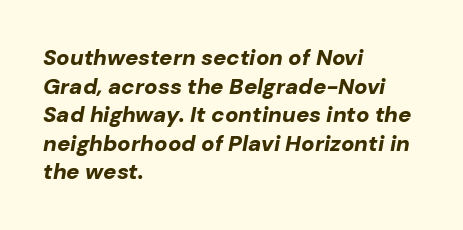
The image shows 22 px bold type, italic (leaning right); set left-aligned, normal line spacing (1.3x), normal letter spacing, not underlined.
